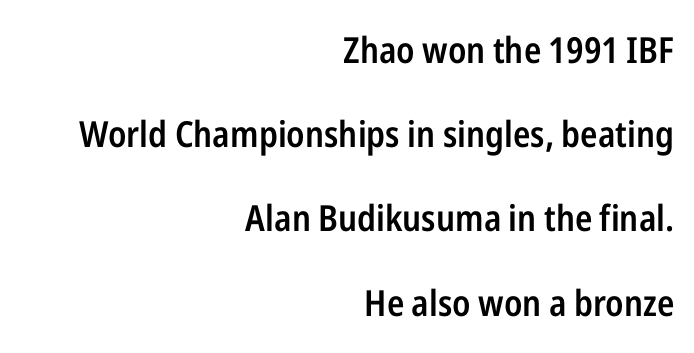
The image shows 36 px semibold, condensed sans-serif type, upright; set right-aligned, loose line spacing (2.34x), normal letter spacing, not underlined; low stroke contrast and a medium x-height.
